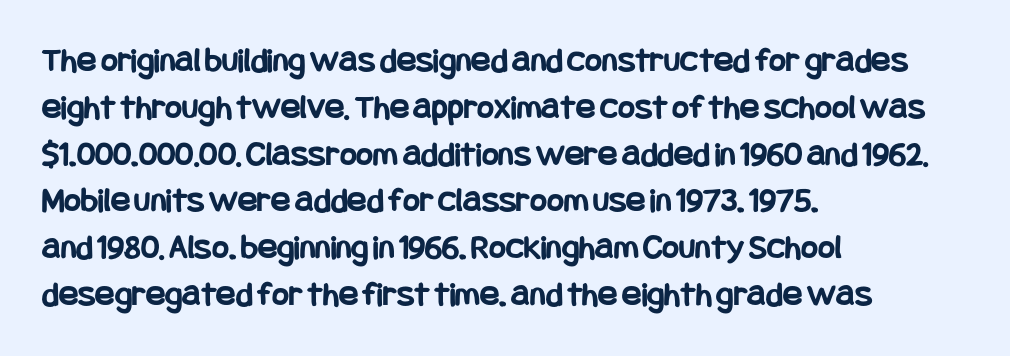
Each glyph is drawn with heavy, bold strokes. Each line starts at the same left margin while the right side varies. The line-height multiplier appears to be the usual default. Unlike italic type, these characters show no tilt at all. Check where the strokes stop: nothing finishes them off — pure sans.
